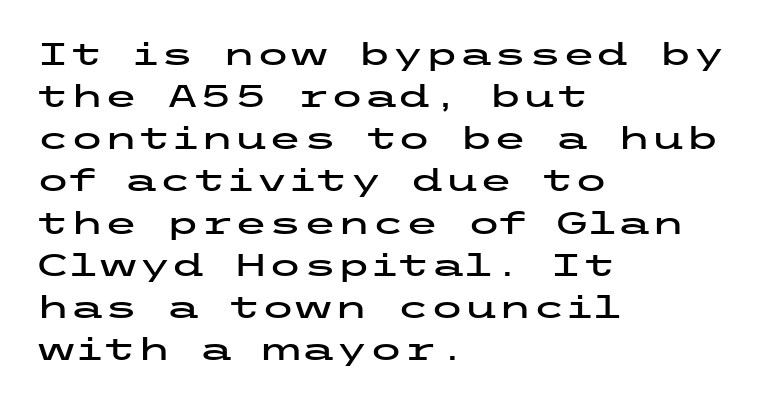
Q: Is the text italic (slanted)? A: No, it is upright.
Q: Is the typeface a serif or a sans-serif typeface? A: Sans-serif.
Q: Is the text underlined? A: No.
Q: How is the paragraph aligned? A: Left-aligned.
Q: Is the spacing between letters normal or unusually wide? A: Normal.
Q: Is the spacing between lines tight, normal or loose? A: Normal.
Q: Width (condensed, normal, or wide)? A: Wide.
Q: Stroke contrast? A: Low.
Q: x-height? A: Medium.
